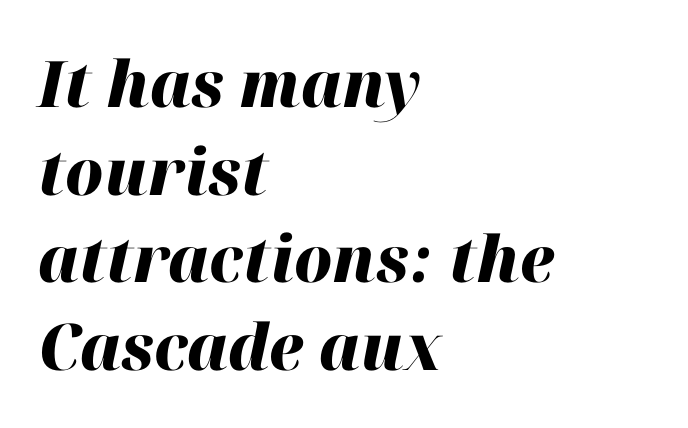
Q: Is the text bold? A: Yes.
Q: Is the text italic (slanted)? A: Yes, it leans right by about 12 degrees.
Q: Is the text underlined? A: No.
Q: How is the paragraph aligned? A: Left-aligned.
Q: Is the spacing between letters normal or unusually wide? A: Normal.
Q: Is the spacing between lines tight, normal or loose? A: Normal.
Q: Width (condensed, normal, or wide)? A: Normal.
Q: Stroke contrast? A: High.
Q: x-height? A: Medium.
Q: Monospaced? A: No.
